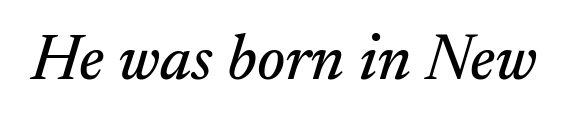
Q: Is the text italic (slanted)? A: Yes, it leans right by about 17 degrees.
Q: Is the typeface a serif or a sans-serif typeface? A: Serif.
Q: Is the text underlined? A: No.
Q: Is the spacing between letters normal or unusually wide? A: Normal.
Q: Width (condensed, normal, or wide)? A: Normal.
Q: Stroke contrast? A: Medium.
Q: x-height? A: Small.
Q: Monospaced? A: No.
